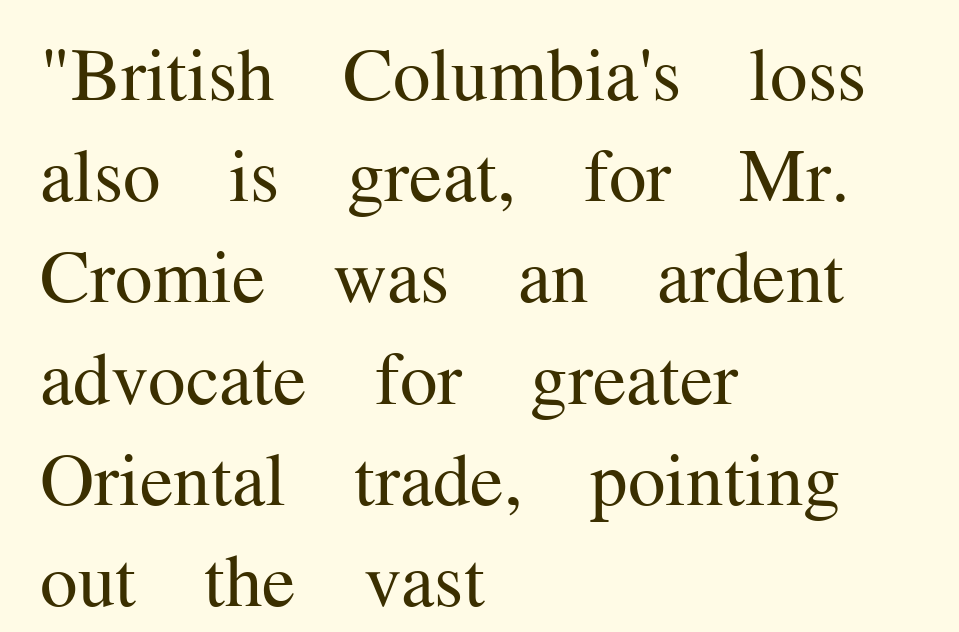
Q: Is the text bold? A: No.
Q: Is the text italic (slanted)? A: No, it is upright.
Q: Is the typeface a serif or a sans-serif typeface? A: Serif.
Q: Is the text underlined? A: No.
Q: How is the paragraph aligned? A: Left-aligned.
Q: Is the spacing between letters normal or unusually wide? A: Normal.
Q: Is the spacing between lines tight, normal or loose? A: Normal.
Q: Width (condensed, normal, or wide)? A: Normal.
Q: Stroke contrast? A: Medium.
Q: x-height? A: Medium.
Q: Monospaced? A: No.
